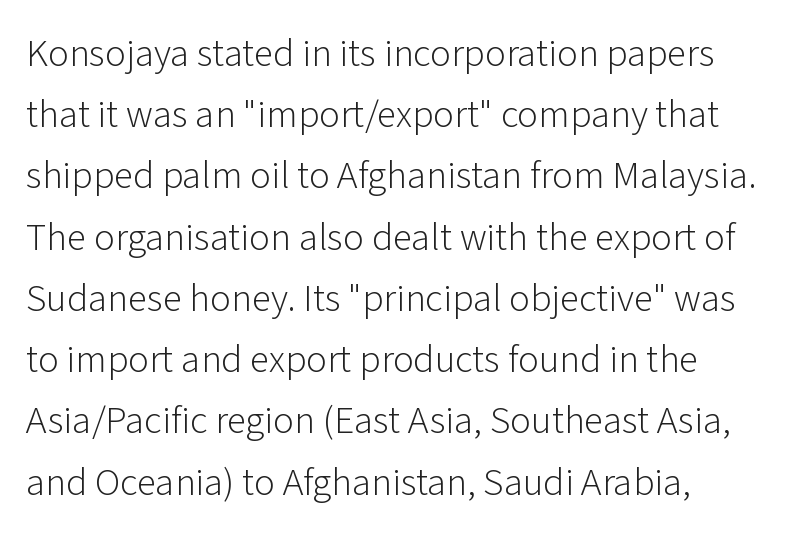
Q: Is the text bold? A: No.
Q: Is the text italic (slanted)? A: No, it is upright.
Q: Is the typeface a serif or a sans-serif typeface? A: Sans-serif.
Q: Is the text underlined? A: No.
Q: How is the paragraph aligned? A: Left-aligned.
Q: Is the spacing between letters normal or unusually wide? A: Normal.
Q: Is the spacing between lines tight, normal or loose? A: Normal.
Q: Width (condensed, normal, or wide)? A: Normal.
Q: Stroke contrast? A: Low.
Q: x-height? A: Medium.
Q: Monospaced? A: No.
